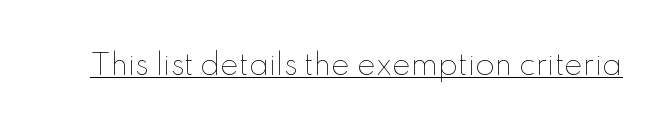
Here the designer chose a conventional face with non-uniform glyph widths. A baseline rule has been typeset under these characters. The passage shown has conventional tracking throughout. The typography opts for an upright posture over an oblique one. The letterforms sit at book weight or below.
